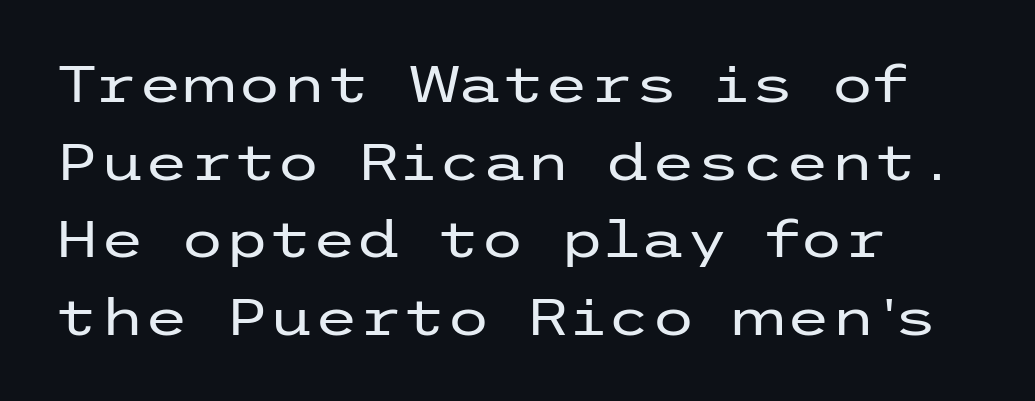
{"serif": "no", "italic": "no", "bold": "no", "weight": "regular", "width": "wide", "stroke_contrast": "low", "x_height": "medium", "underline": "no", "line_spacing": "normal", "line_spacing_ratio": 1.52, "letter_spacing": "normal", "letter_spacing_em": 0.0, "glyph_px": 51}
